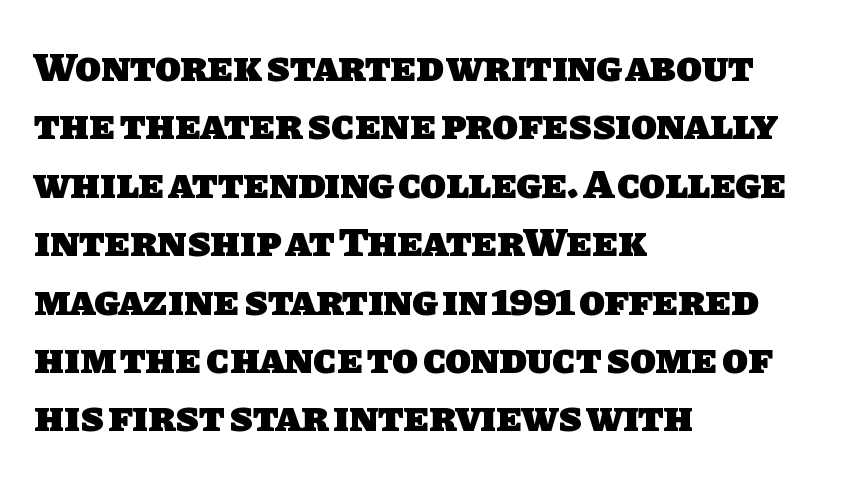
{"serif": "no", "bold": "yes", "weight": "heavy", "width": "normal", "stroke_contrast": "low", "x_height": "large", "monospaced": "no", "underline": "no", "align": "left", "line_spacing": "normal", "line_spacing_ratio": 1.39, "letter_spacing": "normal", "letter_spacing_em": 0.0, "glyph_px": 42}
